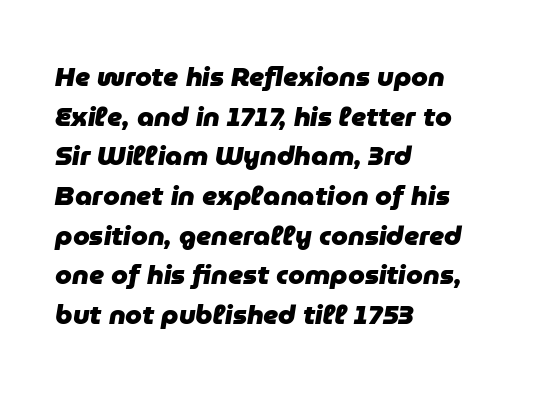
The image shows 27 px bold type, italic (leaning right); set left-aligned, normal line spacing (1.47x), normal letter spacing, not underlined.
